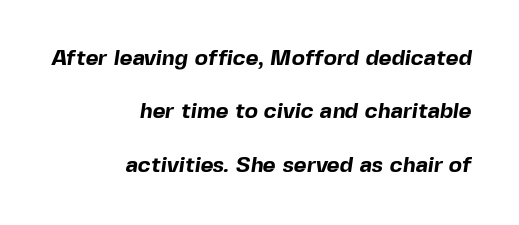
Underline: absent. Line ends are locked; line starts wander. Caption: standard tracking, unaltered. Rows of type keep a wide berth in the vertical direction. Compared with an ordinary text face, these strokes are far heavier — a full bold.
